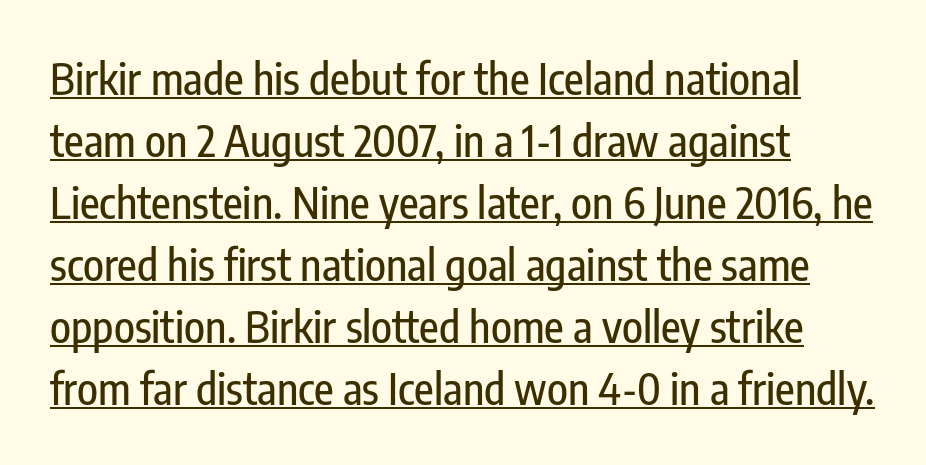
Q: Is the text italic (slanted)? A: No, it is upright.
Q: Is the typeface a serif or a sans-serif typeface? A: Sans-serif.
Q: Is the text underlined? A: Yes.
Q: How is the paragraph aligned? A: Left-aligned.
Q: Is the spacing between letters normal or unusually wide? A: Normal.
Q: Is the spacing between lines tight, normal or loose? A: Normal.
Q: Width (condensed, normal, or wide)? A: Condensed.
Q: Stroke contrast? A: Low.
Q: x-height? A: Medium.
Q: Monospaced? A: No.
